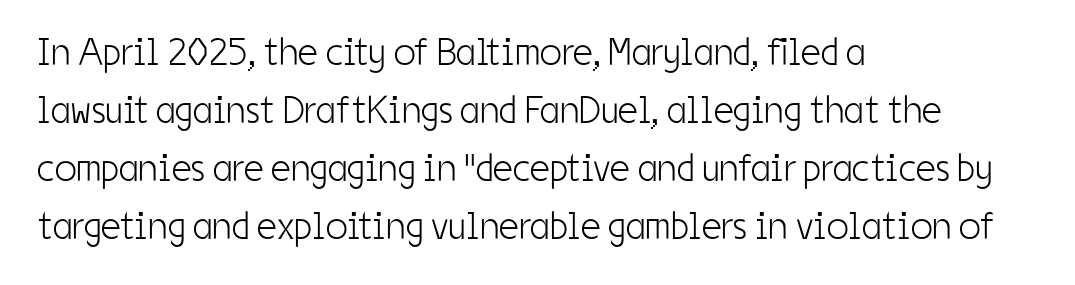
{"serif": "no", "italic": "no", "bold": "no", "weight": "light", "width": "condensed", "stroke_contrast": "low", "x_height": "medium", "monospaced": "no", "underline": "no", "align": "left", "line_spacing": "normal", "line_spacing_ratio": 1.49, "letter_spacing": "normal", "letter_spacing_em": 0.0, "glyph_px": 39}
